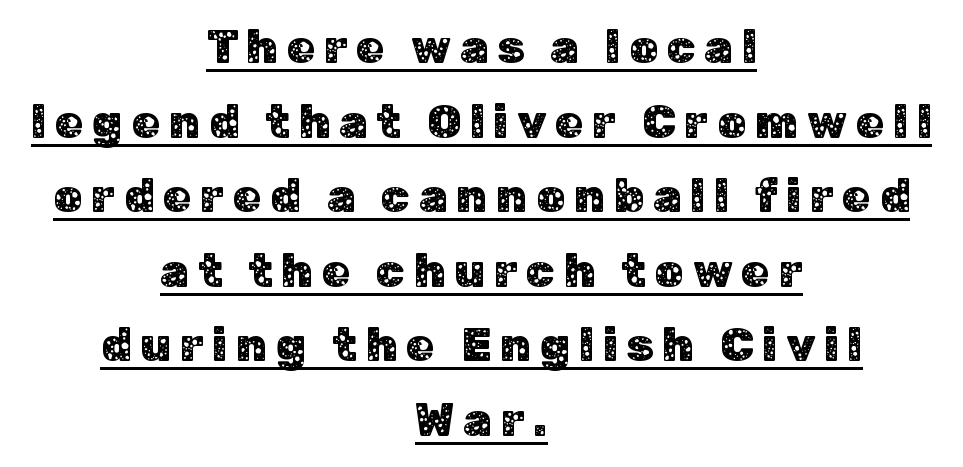
{"serif": "no", "italic": "no", "width": "normal", "stroke_contrast": "low", "x_height": "medium", "monospaced": "no", "underline": "yes", "align": "center", "line_spacing": "normal", "line_spacing_ratio": 1.62, "glyph_px": 46}
